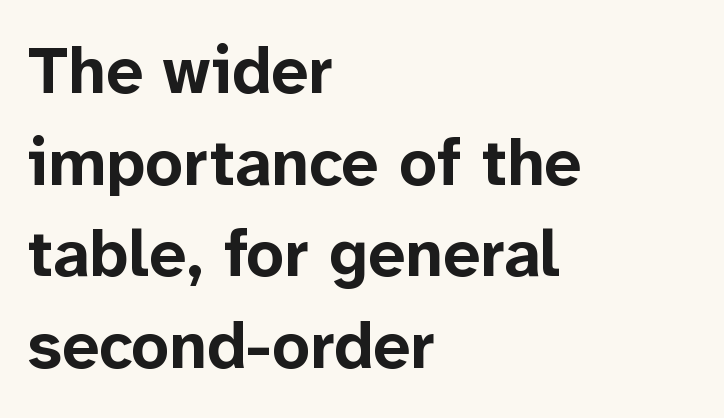
The image shows 66 px bold sans-serif type, upright; set left-aligned, normal line spacing (1.39x), normal letter spacing, not underlined; low stroke contrast and a medium x-height.
